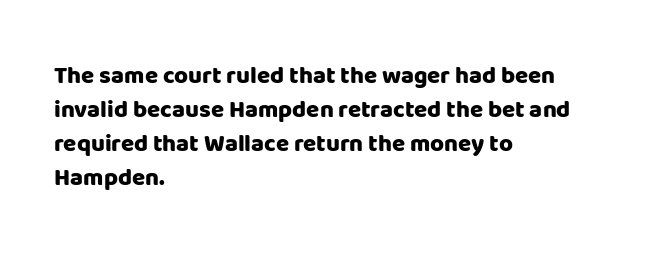
The image shows 24 px bold type, upright; set left-aligned, normal line spacing (1.41x), normal letter spacing, not underlined.
